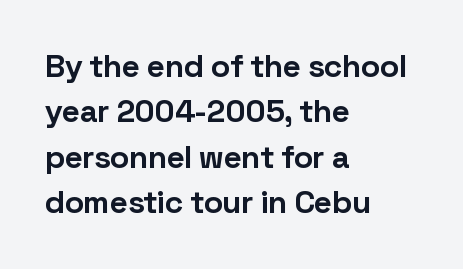
{"serif": "no", "italic": "no", "bold": "yes", "weight": "bold", "width": "normal", "stroke_contrast": "low", "x_height": "medium", "monospaced": "no", "underline": "no", "align": "left", "line_spacing": "normal", "line_spacing_ratio": 1.42, "letter_spacing": "normal", "letter_spacing_em": 0.0, "glyph_px": 32}
